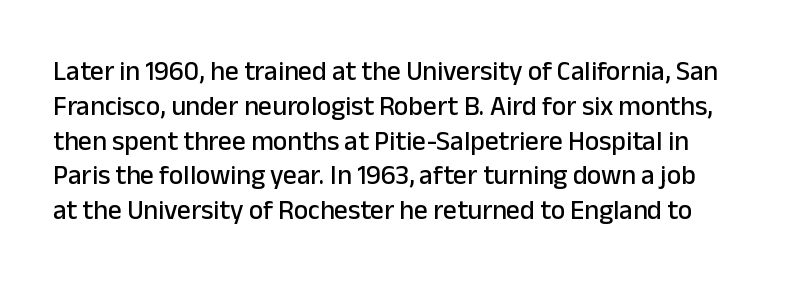
{"italic": "no", "underline": "no", "line_spacing": "normal", "line_spacing_ratio": 1.29, "letter_spacing": "normal", "letter_spacing_em": 0.0, "glyph_px": 27}
